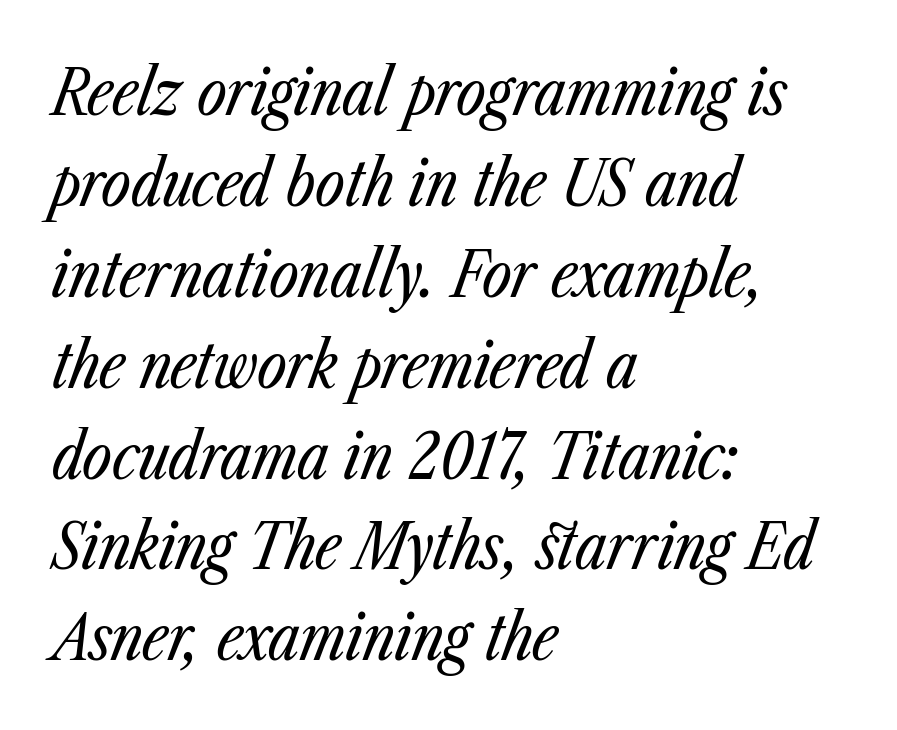
Q: Is the text bold? A: No.
Q: Is the text italic (slanted)? A: Yes, it leans right by about 23 degrees.
Q: Is the text underlined? A: No.
Q: How is the paragraph aligned? A: Left-aligned.
Q: Is the spacing between letters normal or unusually wide? A: Normal.
Q: Is the spacing between lines tight, normal or loose? A: Normal.
Q: Width (condensed, normal, or wide)? A: Condensed.
Q: Stroke contrast? A: Low.
Q: x-height? A: Medium.
Q: Monospaced? A: No.
